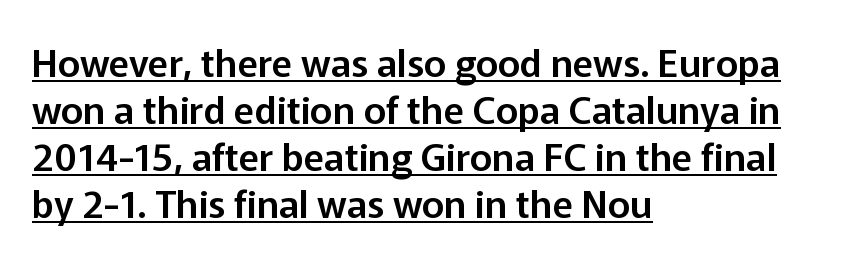
Q: Is the text italic (slanted)? A: No, it is upright.
Q: Is the typeface a serif or a sans-serif typeface? A: Sans-serif.
Q: Is the text underlined? A: Yes.
Q: How is the paragraph aligned? A: Left-aligned.
Q: Is the spacing between letters normal or unusually wide? A: Normal.
Q: Width (condensed, normal, or wide)? A: Normal.
Q: Stroke contrast? A: Low.
Q: x-height? A: Medium.
Q: Monospaced? A: No.
